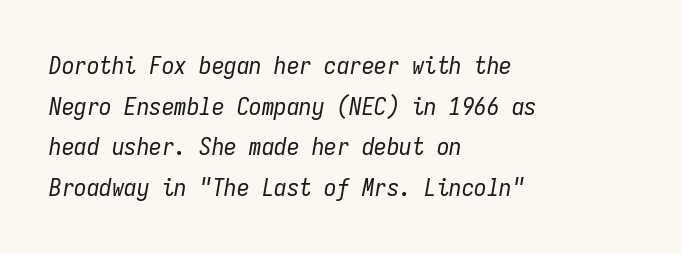
{"italic": "yes", "lean": "right", "slant_degrees": 9, "bold": "no", "underline": "no", "align": "left", "line_spacing": "normal", "line_spacing_ratio": 1.63, "letter_spacing": "normal", "letter_spacing_em": 0.0, "glyph_px": 25}
